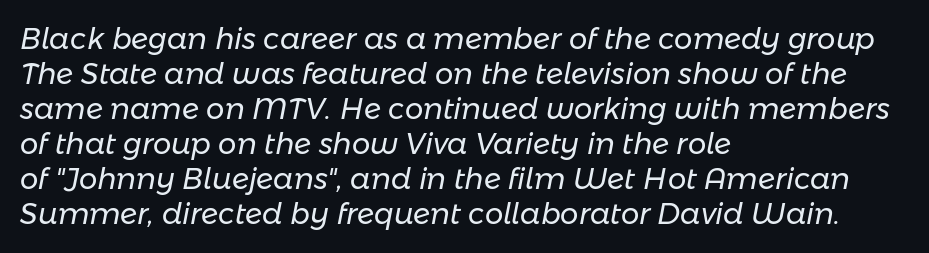
The setting favours the left margin, as ordinary paragraphs usually do. Check under the words: just untouched page. Summary of weight: not heavy and not bold. The whole block is typeset with a tilt. How are the letters spaced? Ordinarily, with no added tracking. Proportional: the letters do not fall into vertical columns.
